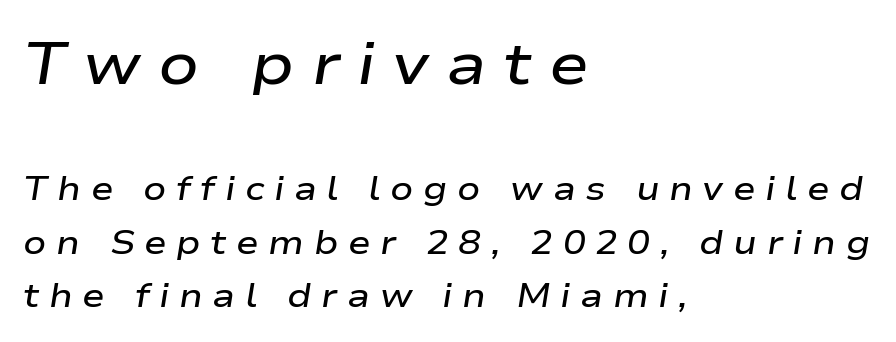
{"italic": "yes", "lean": "right", "slant_degrees": 9, "bold": "semi", "weight": "semibold", "width": "wide", "stroke_contrast": "low", "x_height": "medium", "monospaced": "no", "underline": "no", "align": "left", "line_spacing": "normal", "line_spacing_ratio": 1.57, "letter_spacing": "wide", "letter_spacing_em": 0.28, "larger_block": "first", "size_ratio": 1.76, "glyph_px": 60}
